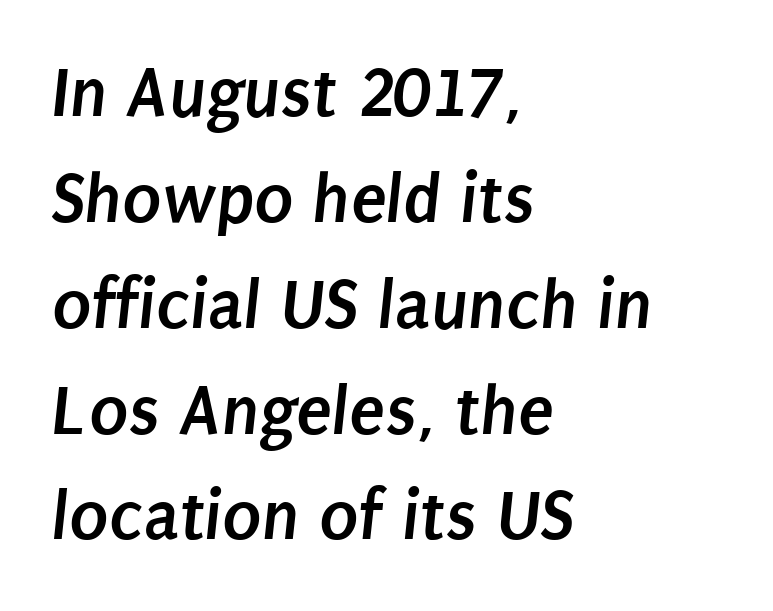
Q: Is the text bold? A: Yes.
Q: Is the typeface a serif or a sans-serif typeface? A: Sans-serif.
Q: Is the text underlined? A: No.
Q: How is the paragraph aligned? A: Left-aligned.
Q: Is the spacing between letters normal or unusually wide? A: Normal.
Q: Is the spacing between lines tight, normal or loose? A: Normal.
Q: Width (condensed, normal, or wide)? A: Condensed.
Q: Stroke contrast? A: Low.
Q: x-height? A: Large.
Q: Monospaced? A: No.
